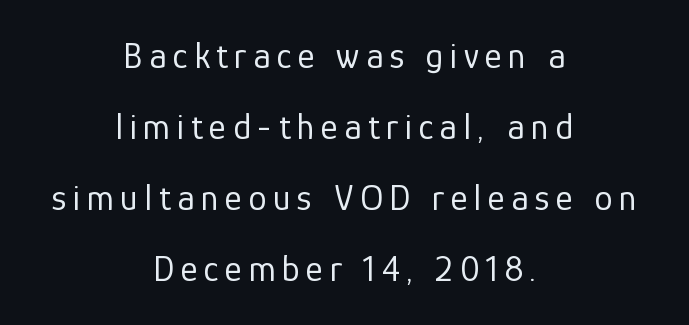
{"serif": "no", "italic": "no", "bold": "no", "weight": "regular", "width": "normal", "stroke_contrast": "low", "x_height": "medium", "monospaced": "no", "underline": "no", "align": "center", "line_spacing": "loose", "line_spacing_ratio": 1.92, "glyph_px": 37}
